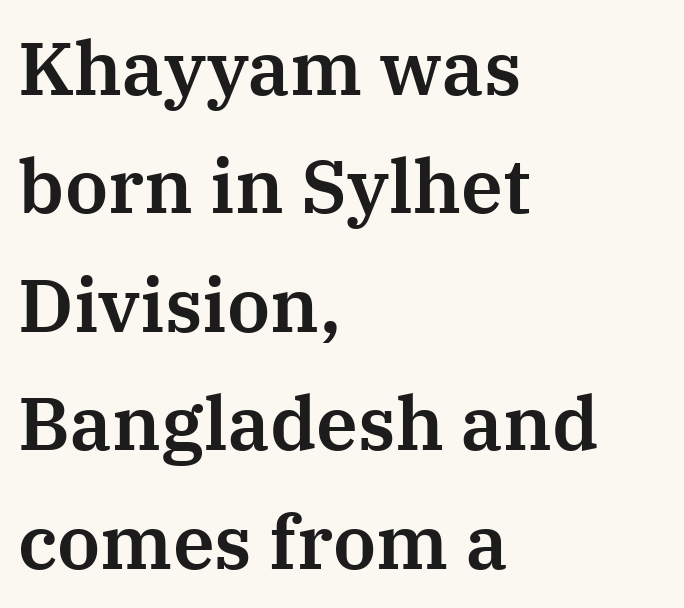
{"serif": "yes", "italic": "no", "width": "normal", "stroke_contrast": "medium", "x_height": "medium", "monospaced": "no", "underline": "no", "align": "left", "line_spacing": "normal", "line_spacing_ratio": 1.58, "letter_spacing": "normal", "letter_spacing_em": 0.0, "glyph_px": 75}
